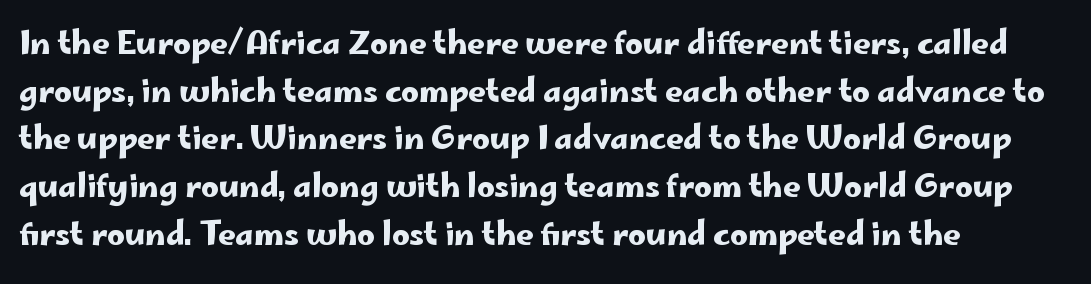
Q: Is the text italic (slanted)? A: No, it is upright.
Q: Is the typeface a serif or a sans-serif typeface? A: Sans-serif.
Q: Is the text underlined? A: No.
Q: How is the paragraph aligned? A: Left-aligned.
Q: Is the spacing between letters normal or unusually wide? A: Normal.
Q: Is the spacing between lines tight, normal or loose? A: Normal.
Q: Width (condensed, normal, or wide)? A: Wide.
Q: Stroke contrast? A: Low.
Q: x-height? A: Small.
Q: Monospaced? A: No.
